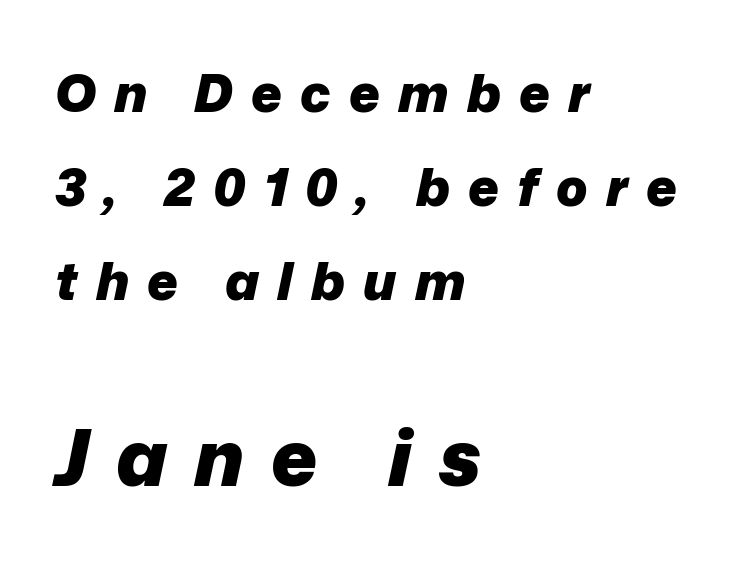
Q: Is the text bold? A: Yes.
Q: Is the text italic (slanted)? A: Yes, it leans right by about 12 degrees.
Q: Is the text underlined? A: No.
Q: How is the paragraph aligned? A: Left-aligned.
Q: Is the spacing between letters normal or unusually wide? A: Unusually wide.
Q: Which block of text is set in a larger size, the first (top) or the second (bottom)? A: The second (bottom) one.
Q: Width (condensed, normal, or wide)? A: Normal.
Q: Stroke contrast? A: Low.
Q: x-height? A: Medium.
Q: Monospaced? A: No.
